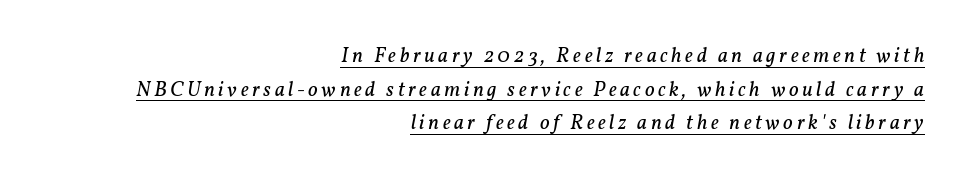
The image shows 21 px text type, italic (leaning right); set right-aligned, normal line spacing (1.6x), underlined.
